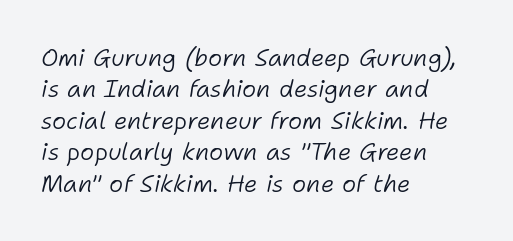
The image shows 24 px text type, italic (leaning right); set left-aligned, normal line spacing (1.31x), normal letter spacing, not underlined.
